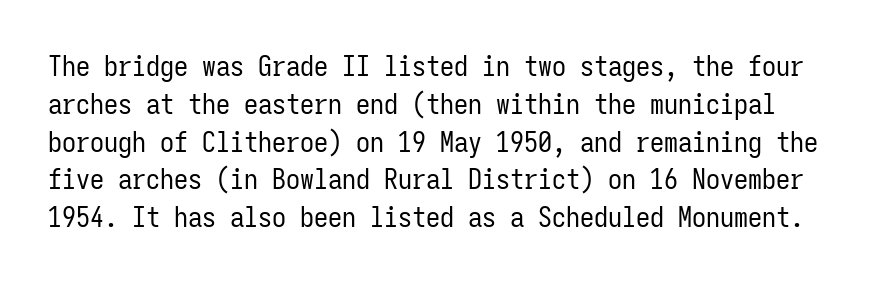
{"serif": "no", "italic": "no", "bold": "no", "weight": "regular", "width": "condensed", "stroke_contrast": "low", "x_height": "medium", "monospaced": "yes", "underline": "no", "line_spacing": "normal", "line_spacing_ratio": 1.35, "letter_spacing": "normal", "letter_spacing_em": 0.0, "glyph_px": 28}
